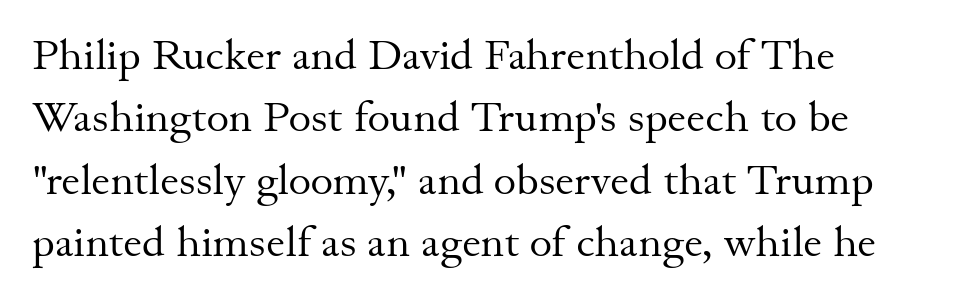
{"serif": "yes", "italic": "no", "bold": "no", "weight": "regular", "width": "normal", "stroke_contrast": "medium", "x_height": "small", "monospaced": "no", "underline": "no", "align": "left", "line_spacing": "normal", "line_spacing_ratio": 1.45, "letter_spacing": "normal", "letter_spacing_em": 0.0, "glyph_px": 43}
